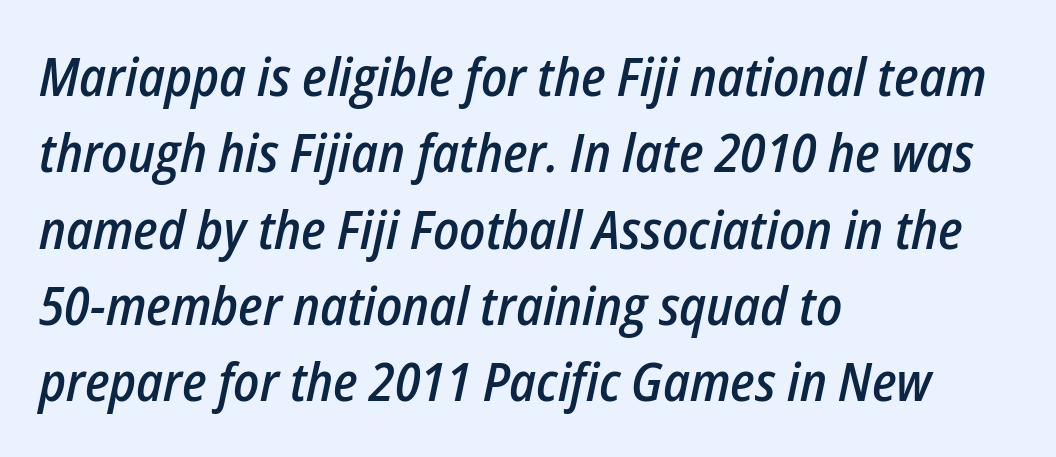
{"italic": "yes", "lean": "right", "slant_degrees": 12, "bold": "semi", "weight": "semibold", "width": "condensed", "stroke_contrast": "low", "x_height": "medium", "monospaced": "no", "underline": "no", "align": "left", "line_spacing": "normal", "line_spacing_ratio": 1.44, "letter_spacing": "normal", "letter_spacing_em": 0.0, "glyph_px": 53}
